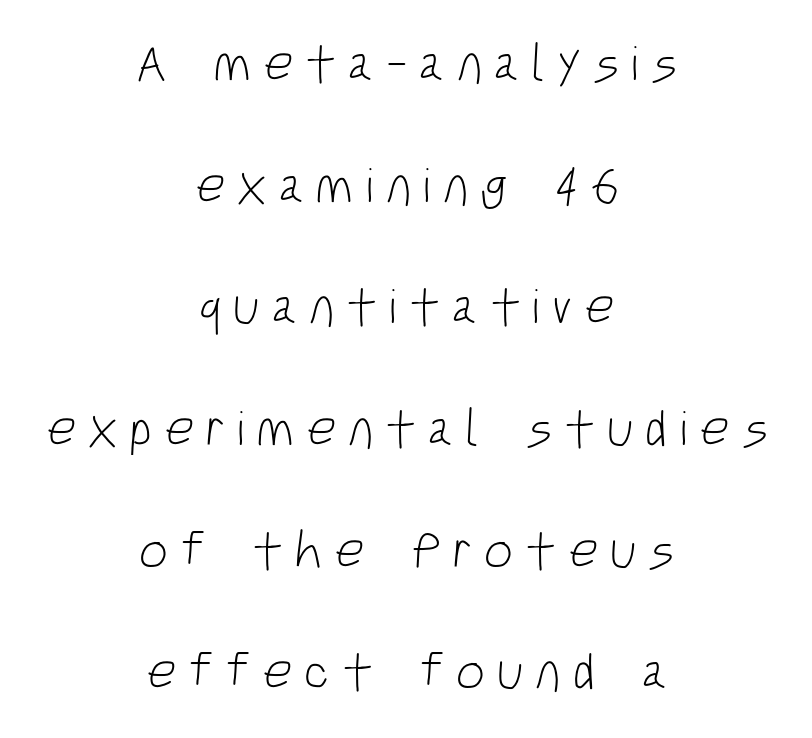
Q: Is the text bold? A: No.
Q: Is the typeface a serif or a sans-serif typeface? A: Sans-serif.
Q: Is the text underlined? A: No.
Q: How is the paragraph aligned? A: Centered.
Q: Is the spacing between letters normal or unusually wide? A: Unusually wide.
Q: Is the spacing between lines tight, normal or loose? A: Loose.
Q: Width (condensed, normal, or wide)? A: Condensed.
Q: Stroke contrast? A: Low.
Q: x-height? A: Large.
Q: Monospaced? A: No.
